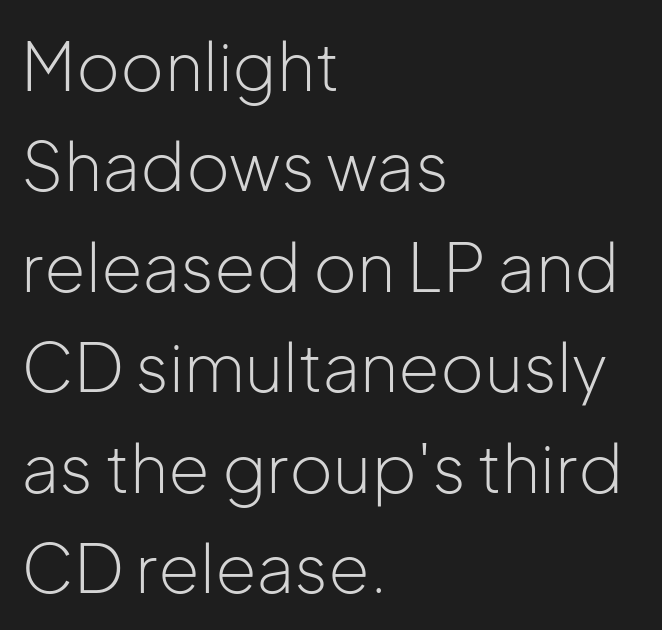
{"serif": "no", "italic": "no", "bold": "no", "weight": "light", "width": "normal", "stroke_contrast": "low", "x_height": "medium", "monospaced": "no", "underline": "no", "align": "left", "line_spacing": "normal", "line_spacing_ratio": 1.5, "letter_spacing": "normal", "letter_spacing_em": 0.0, "glyph_px": 67}
